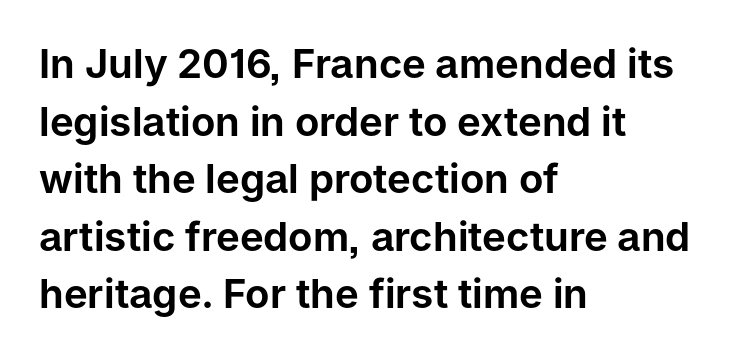
You can tell it's not italic because the verticals are truly vertical. The strip under each line holds only bare page. Layout note: lines flush left. Students, note that the glyphs here touch the page at normal intervals. Is this a fixed-width face? No — the glyphs have proportional, varying widths. Grotesque or geometric, the face here clearly has no serifs.
